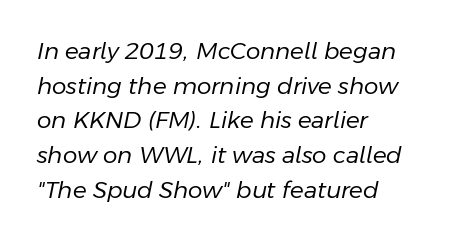
Q: Is the text bold? A: No.
Q: Is the text italic (slanted)? A: Yes, it leans right by about 11 degrees.
Q: Is the text underlined? A: No.
Q: How is the paragraph aligned? A: Left-aligned.
Q: Is the spacing between letters normal or unusually wide? A: Normal.
Q: Is the spacing between lines tight, normal or loose? A: Normal.
